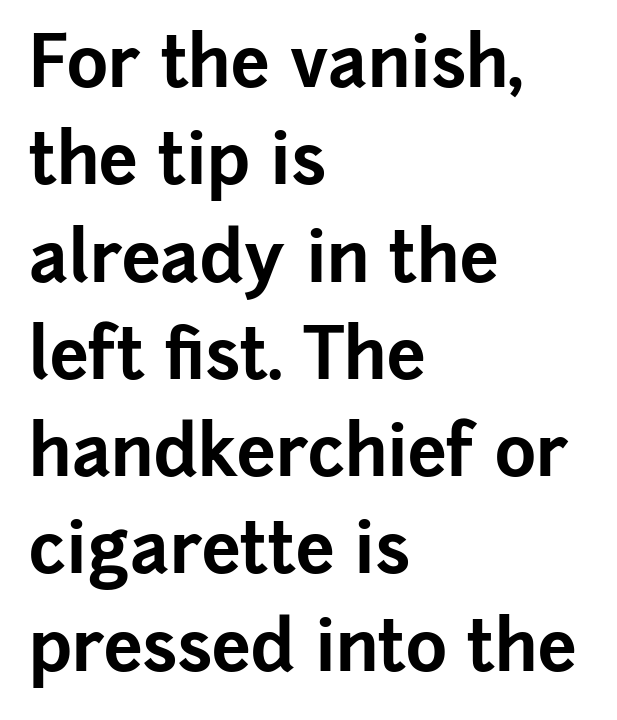
The image shows 70 px bold sans-serif type, upright; set left-aligned, normal line spacing (1.39x), normal letter spacing, not underlined; low stroke contrast and a medium x-height.
